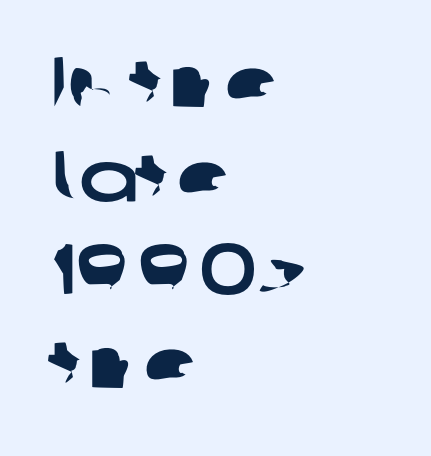
{"serif": "no", "width": "wide", "stroke_contrast": "low", "x_height": "medium", "monospaced": "no", "underline": "no", "align": "left", "line_spacing": "normal", "line_spacing_ratio": 1.32, "letter_spacing": "normal", "letter_spacing_em": 0.0, "glyph_px": 71}
